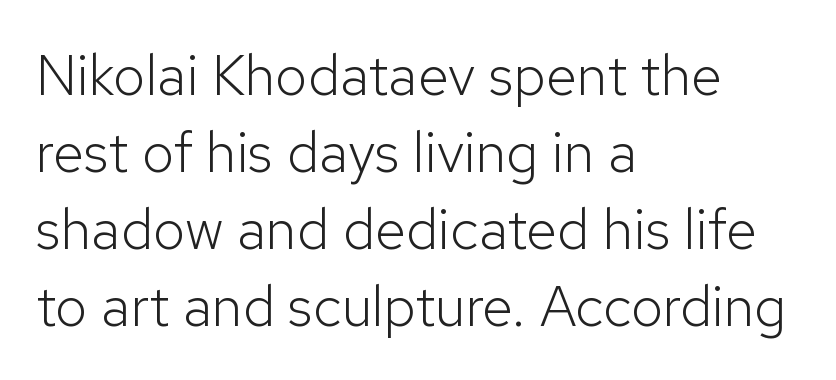
Serifs: no, the terminals of the letterforms are clean. The rendering uses natural spacing where letterforms have individual widths. The passage shown stacks its lines at a standard gap. Rule under the text: the space is simply empty.
